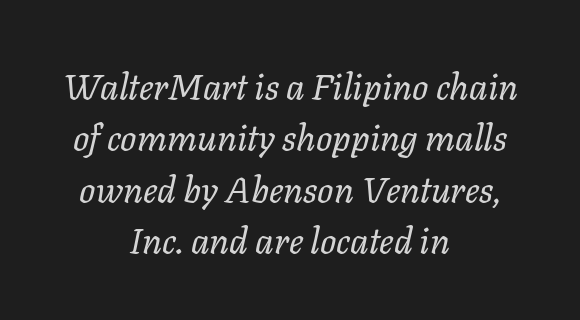
These lines are rendered in a variable-pitch font. It's the slanting kind of type. Horizontally, the lines are justified to the midpoint only. The line-height multiplier appears to be the usual default.
